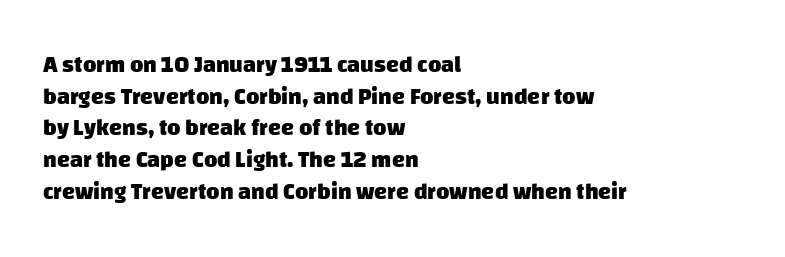
The image shows 23 px bold type; set left-aligned, normal line spacing (1.38x), normal letter spacing, not underlined.
